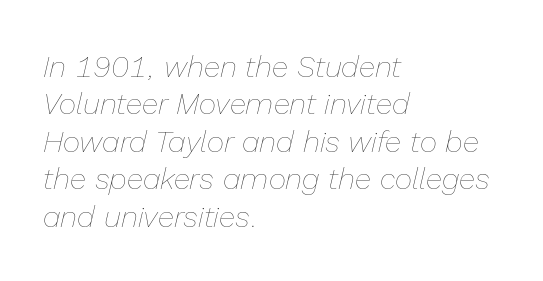
The image shows 30 px thin type, italic (leaning right); set left-aligned, normal line spacing (1.25x), normal letter spacing, not underlined; low stroke contrast and a medium x-height.
